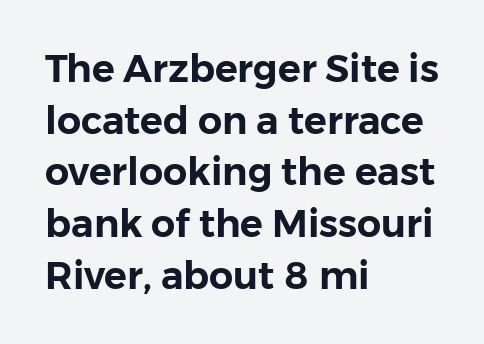
Q: Is the text italic (slanted)? A: No, it is upright.
Q: Is the typeface a serif or a sans-serif typeface? A: Sans-serif.
Q: Is the text underlined? A: No.
Q: How is the paragraph aligned? A: Left-aligned.
Q: Is the spacing between letters normal or unusually wide? A: Normal.
Q: Is the spacing between lines tight, normal or loose? A: Normal.
Q: Width (condensed, normal, or wide)? A: Normal.
Q: Stroke contrast? A: Low.
Q: x-height? A: Medium.
Q: Monospaced? A: No.
